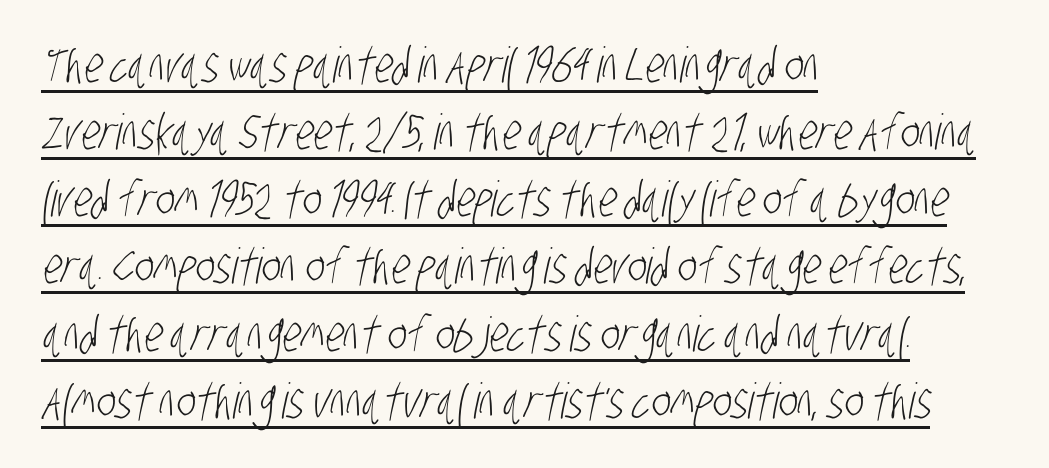
The image shows 49 px light, condensed sans-serif type; set left-aligned, normal line spacing (1.37x), normal letter spacing, underlined; low stroke contrast and a large x-height.
